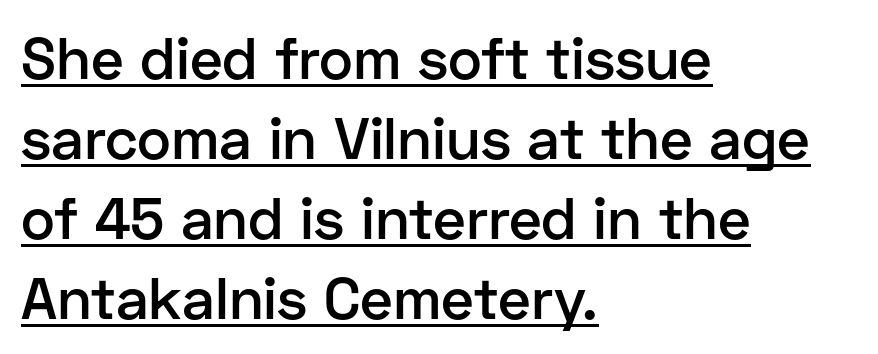
Q: Is the text bold? A: Semi-bold.
Q: Is the text italic (slanted)? A: No, it is upright.
Q: Is the typeface a serif or a sans-serif typeface? A: Sans-serif.
Q: Is the text underlined? A: Yes.
Q: How is the paragraph aligned? A: Left-aligned.
Q: Is the spacing between letters normal or unusually wide? A: Normal.
Q: Is the spacing between lines tight, normal or loose? A: Normal.
Q: Width (condensed, normal, or wide)? A: Normal.
Q: Stroke contrast? A: Low.
Q: x-height? A: Medium.
Q: Monospaced? A: No.
